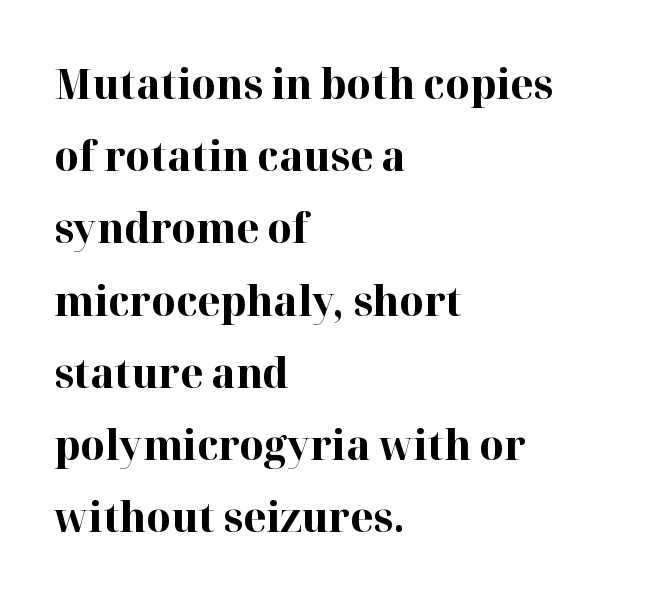
I'd describe the lettering as bold — thick and assertive. Classification — serif. Leftover space on each line is placed entirely after the last word. Notice how the stems are strictly vertical — no italics here. Look at the tracking — it's just the regular setting, nothing added. Each letter keeps its own natural width here, so spacing adapts to shape.
